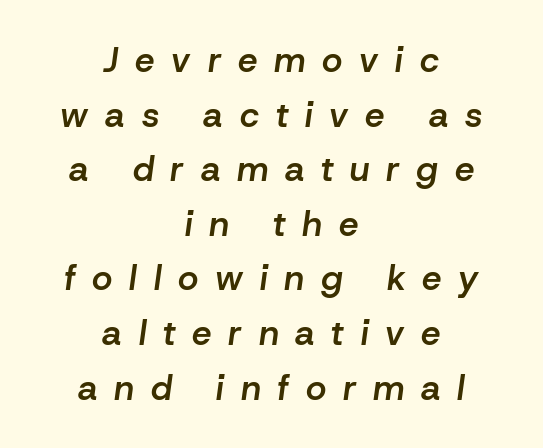
Is the type slanted? Yes — the strokes lean at a clear angle. The font is running at a semibold setting, under full bold. How are the letters spaced? Widely, with obvious added tracking. These lines are rendered in a variable-pitch font. Leading matches the norm, producing a regular column. The gap between lines stays unmarked.
